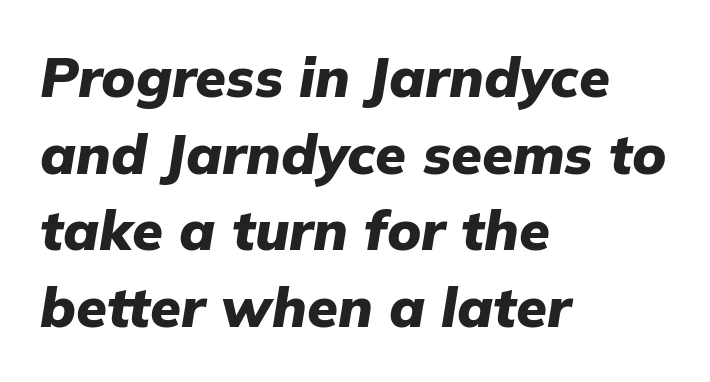
Q: Is the text bold? A: Yes.
Q: Is the text italic (slanted)? A: Yes, it leans right by about 9 degrees.
Q: Is the text underlined? A: No.
Q: How is the paragraph aligned? A: Left-aligned.
Q: Is the spacing between letters normal or unusually wide? A: Normal.
Q: Is the spacing between lines tight, normal or loose? A: Normal.
Q: Width (condensed, normal, or wide)? A: Normal.
Q: Stroke contrast? A: Low.
Q: x-height? A: Medium.
Q: Monospaced? A: No.
